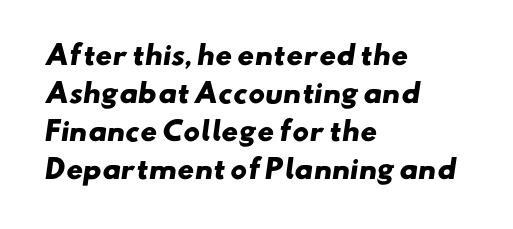
The image shows 26 px bold type; set left-aligned, normal line spacing (1.46x), normal letter spacing, not underlined.
